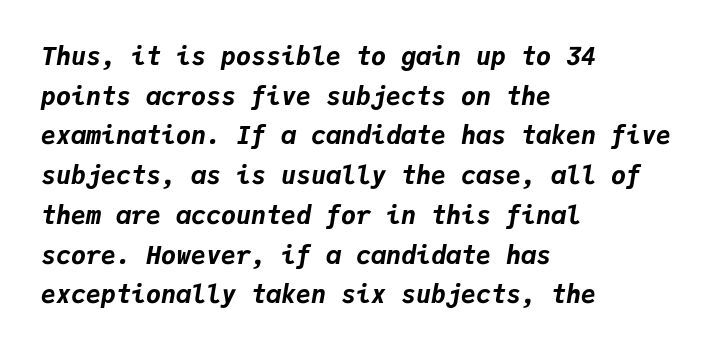
Q: Is the text bold? A: Yes.
Q: Is the text italic (slanted)? A: Yes, it leans right by about 9 degrees.
Q: Is the text underlined? A: No.
Q: How is the paragraph aligned? A: Left-aligned.
Q: Is the spacing between letters normal or unusually wide? A: Normal.
Q: Is the spacing between lines tight, normal or loose? A: Normal.
